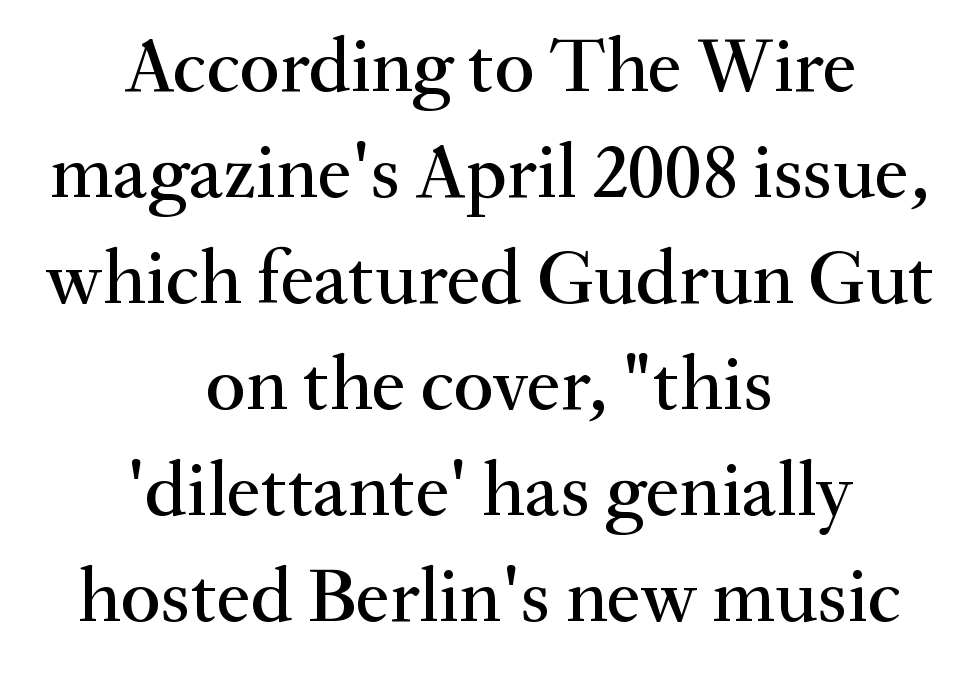
The image shows 78 px serif type, upright; set centered, normal line spacing (1.36x), normal letter spacing, not underlined; medium stroke contrast and a small x-height.
